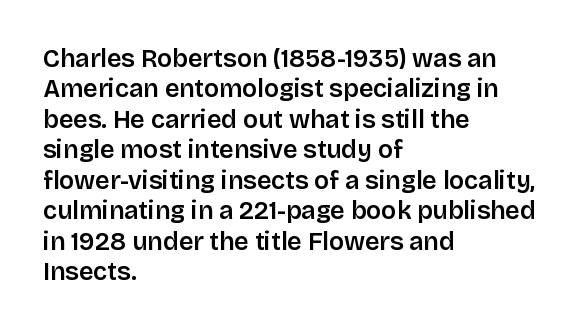
This is moderately heavy type, rendered in semibold. The lines are quadded left. The words here are not underlined. Look at the tracking — it's just the regular setting, nothing added. No italicization has been applied; the sample stays upright.
